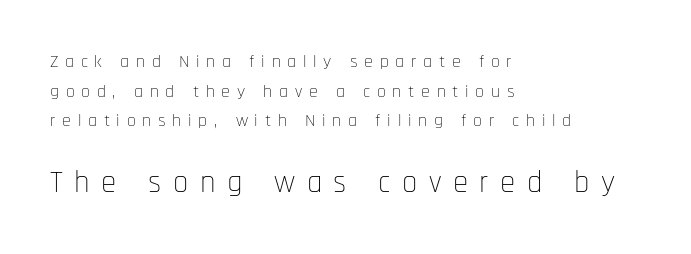
Q: Is the text bold? A: No.
Q: Is the text italic (slanted)? A: No, it is upright.
Q: Is the typeface a serif or a sans-serif typeface? A: Sans-serif.
Q: Is the text underlined? A: No.
Q: How is the paragraph aligned? A: Left-aligned.
Q: Is the spacing between letters normal or unusually wide? A: Unusually wide.
Q: Is the spacing between lines tight, normal or loose? A: Normal.
Q: Which block of text is set in a larger size, the first (top) or the second (bottom)? A: The second (bottom) one.
Q: Width (condensed, normal, or wide)? A: Condensed.
Q: Stroke contrast? A: Low.
Q: x-height? A: Large.
Q: Monospaced? A: No.
